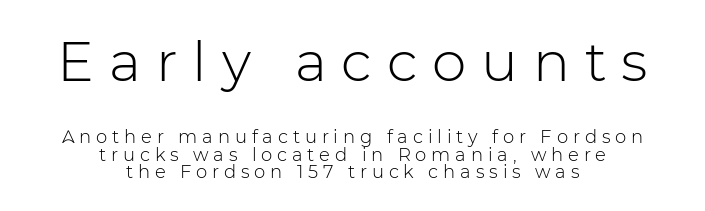
Rows of type sit shoulder to shoulder in the vertical direction. A typesetter would call this proportional, since set widths differ per character. Summary of weight: not heavy and not bold. The line texture is sparse and dotted thanks to wide tracking.
